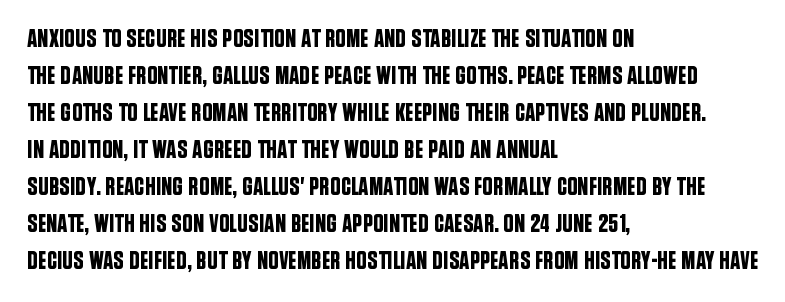
The image shows 26 px text type, upright; set left-aligned, normal line spacing (1.42x), normal letter spacing, not underlined.
